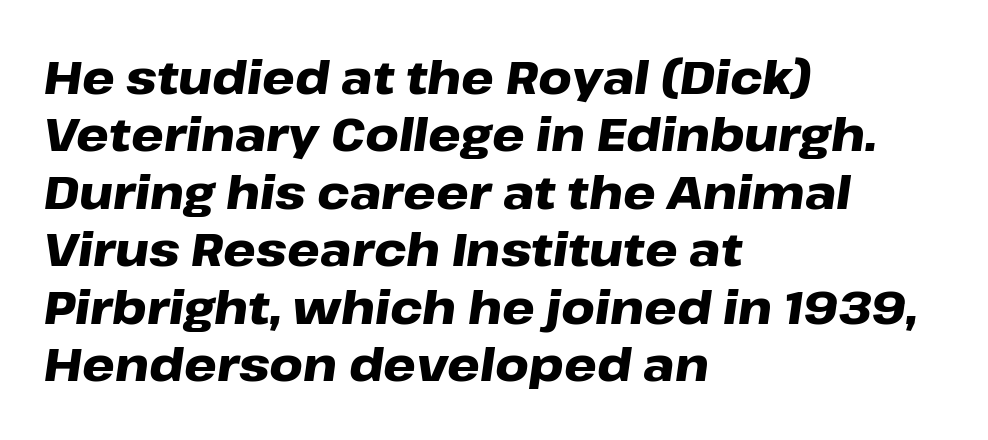
{"italic": "yes", "lean": "right", "slant_degrees": 8, "bold": "yes", "weight": "heavy", "width": "wide", "stroke_contrast": "low", "x_height": "medium", "monospaced": "no", "underline": "no", "align": "left", "line_spacing": "normal", "line_spacing_ratio": 1.25, "letter_spacing": "normal", "letter_spacing_em": 0.0, "glyph_px": 46}
